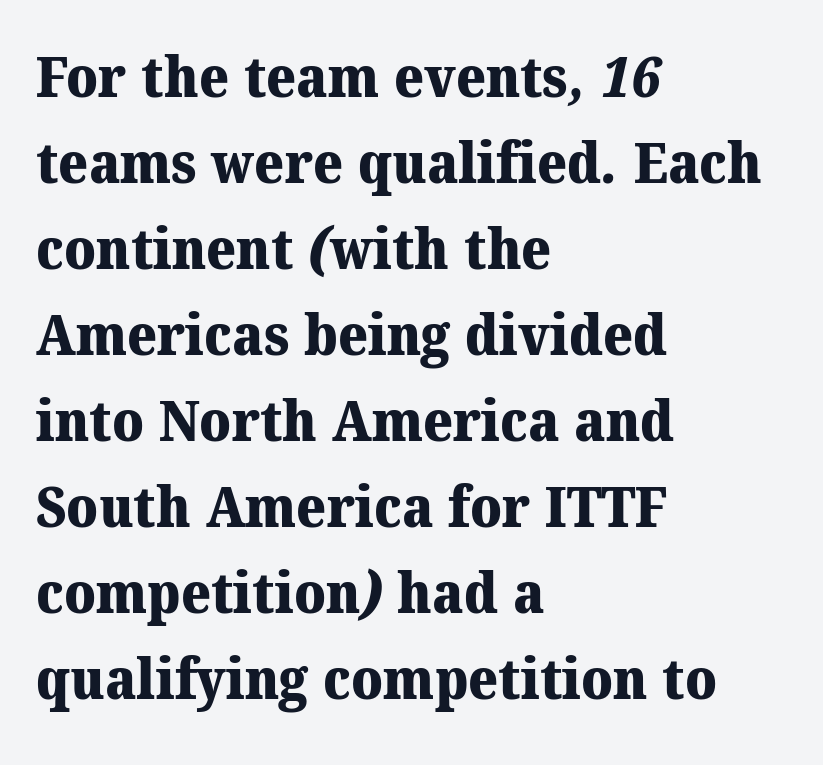
Classification — serif. Is the type bold? Yes — the strokes are clearly thick and heavy. Type without underlining. Each line starts at the same left margin while the right side varies. Summary of vertical rhythm: regular, with standard interline spacing. There is no visible air inserted between adjacent glyphs.
